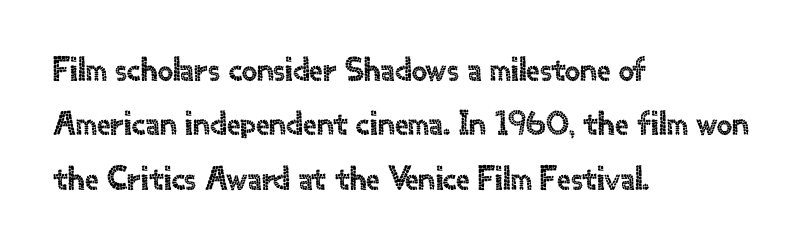
The image shows 34 px sans-serif type, upright; set left-aligned, normal line spacing (1.6x), normal letter spacing, not underlined; a small x-height.
